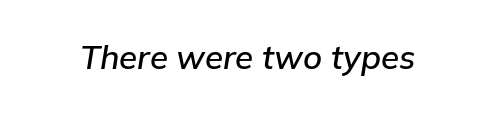
Q: Is the text italic (slanted)? A: Yes, it leans right by about 9 degrees.
Q: Is the text underlined? A: No.
Q: Is the spacing between letters normal or unusually wide? A: Normal.
Q: Width (condensed, normal, or wide)? A: Normal.
Q: Stroke contrast? A: Low.
Q: x-height? A: Medium.
Q: Monospaced? A: No.
